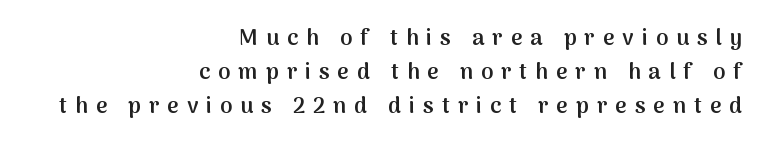
The image shows 22 px text type, upright; set right-aligned, normal line spacing (1.55x), unusually wide letter spacing (+0.37 em), not underlined.
